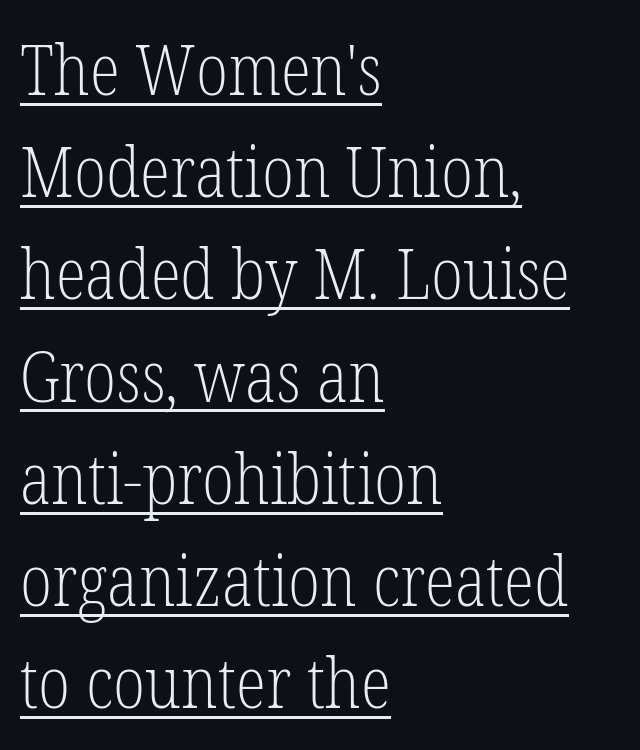
Q: Is the text bold? A: No.
Q: Is the text italic (slanted)? A: No, it is upright.
Q: Is the typeface a serif or a sans-serif typeface? A: Serif.
Q: Is the text underlined? A: Yes.
Q: How is the paragraph aligned? A: Left-aligned.
Q: Is the spacing between letters normal or unusually wide? A: Normal.
Q: Is the spacing between lines tight, normal or loose? A: Normal.
Q: Width (condensed, normal, or wide)? A: Condensed.
Q: Stroke contrast? A: Low.
Q: x-height? A: Medium.
Q: Monospaced? A: No.
